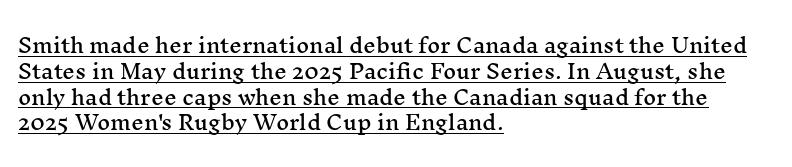
Q: Is the text italic (slanted)? A: No, it is upright.
Q: Is the text underlined? A: Yes.
Q: How is the paragraph aligned? A: Left-aligned.
Q: Is the spacing between letters normal or unusually wide? A: Normal.
Q: Is the spacing between lines tight, normal or loose? A: Normal.
